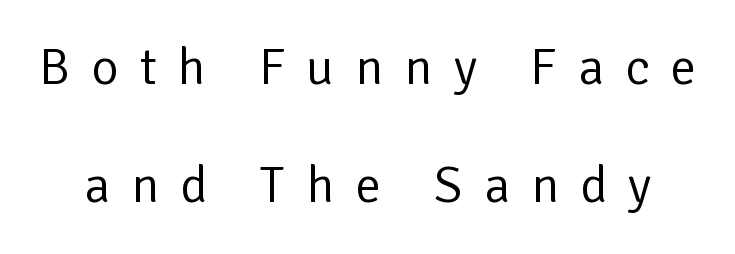
The face used here is proportionally spaced, like ordinary book or web type. This rendering features lettering with no underline. Here the glyphs are tracked loosely, breaking word shapes into spaced letters. This is the regular roman posture of the typeface. Unbolded letterforms with no extra heft.
